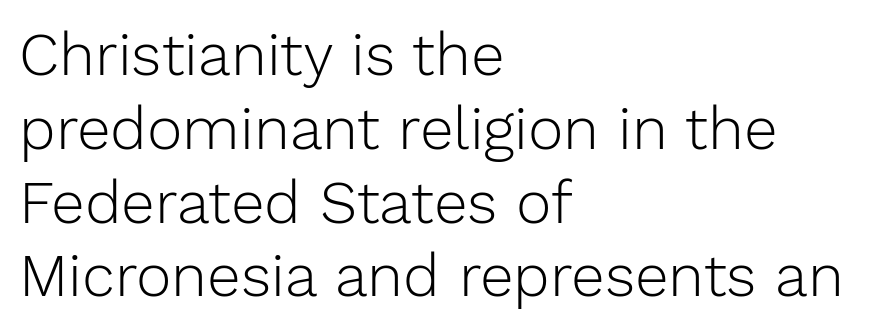
The image shows 60 px light sans-serif type, upright; set left-aligned, line spacing 1.23x, normal letter spacing, not underlined; low stroke contrast and a medium x-height.
